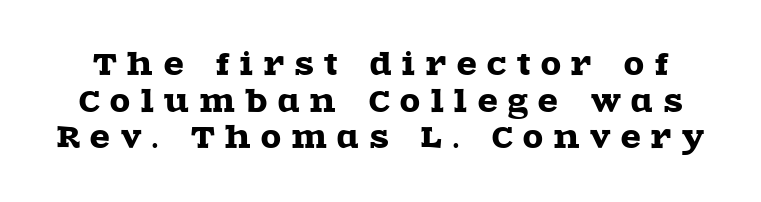
{"serif": "yes", "italic": "no", "width": "wide", "x_height": "large", "monospaced": "no", "underline": "no", "line_spacing": "normal", "line_spacing_ratio": 1.26, "letter_spacing": "wide", "letter_spacing_em": 0.37, "glyph_px": 29}
